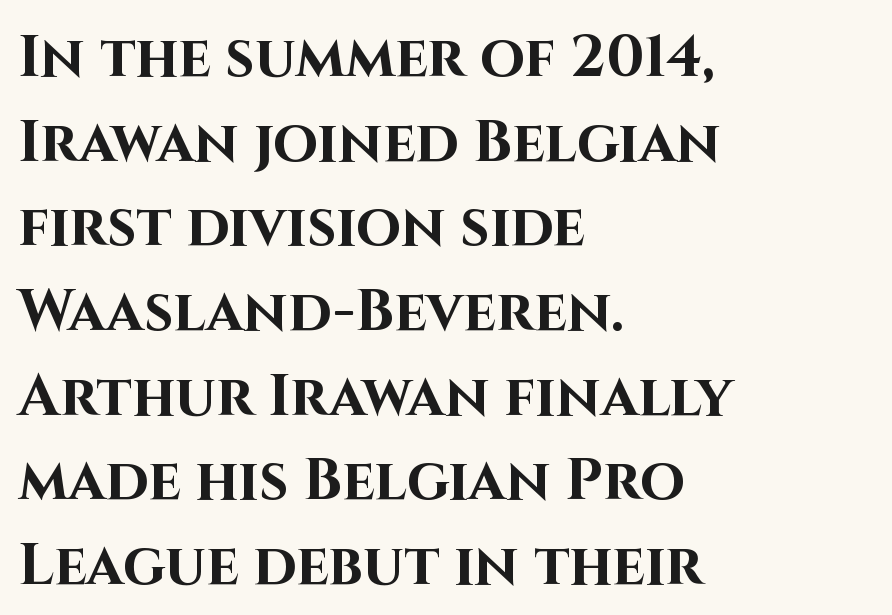
The image shows 58 px bold sans-serif type, upright; set left-aligned, normal line spacing (1.46x), normal letter spacing, not underlined; high stroke contrast and a large x-height.
